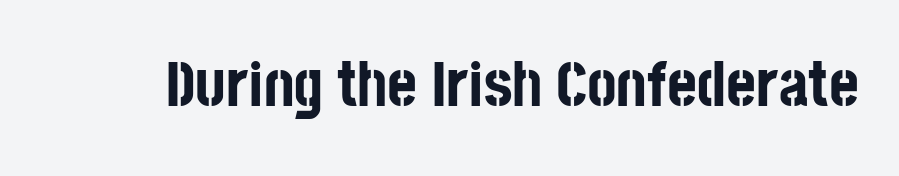
The image shows 64 px bold, condensed sans-serif type, upright; set normal letter spacing, not underlined; low stroke contrast and a large x-height.
